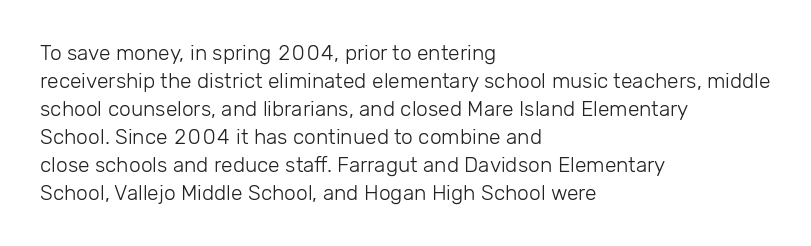
{"italic": "no", "bold": "no", "underline": "no", "align": "left", "line_spacing": "normal", "line_spacing_ratio": 1.33, "letter_spacing": "normal", "letter_spacing_em": 0.0, "glyph_px": 21}
